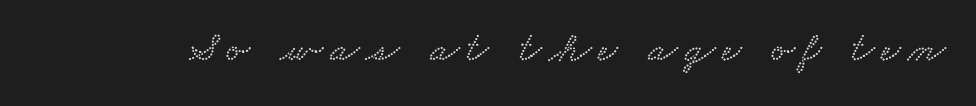
The image shows 43 px wide type; set not underlined; low stroke contrast and a small x-height.
